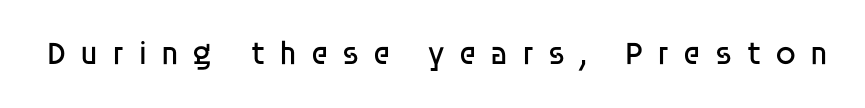
The space directly below the letters is spotless. These lines have a slow, spaced-out rhythm from letter to letter. Unbolded letterforms with no extra heft. Designer's note — italics off, roman on.
